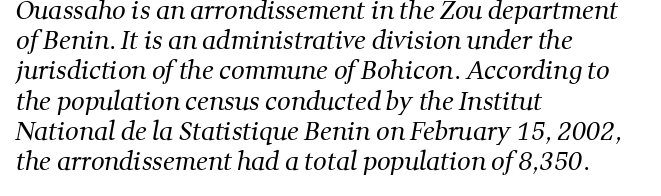
{"bold": "no", "underline": "no", "align": "left", "line_spacing": "normal", "line_spacing_ratio": 1.26, "letter_spacing": "normal", "letter_spacing_em": 0.0, "glyph_px": 24}
